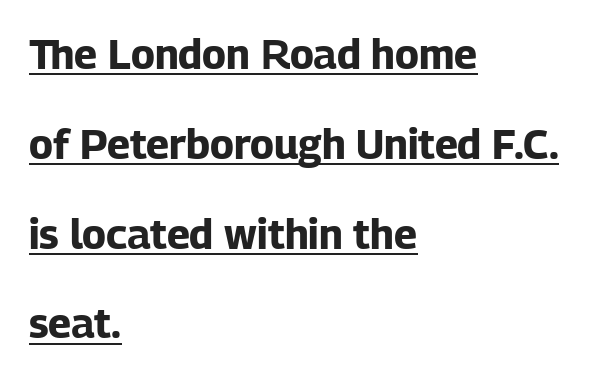
The image shows 41 px bold sans-serif type, upright; set left-aligned, loose line spacing (2.19x), normal letter spacing, underlined; low stroke contrast and a medium x-height.
